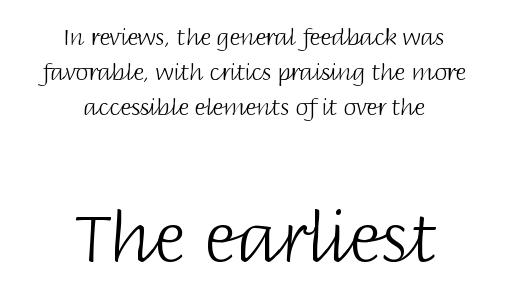
Note: smaller setting up top, larger setting below. This sample has the flowing, uneven cadence of proportional lettering. The baseline area is clear. The tracking reads as untouched default to a designer's eye. Compared with a flush-left layout, this one balances lines on the center instead.
